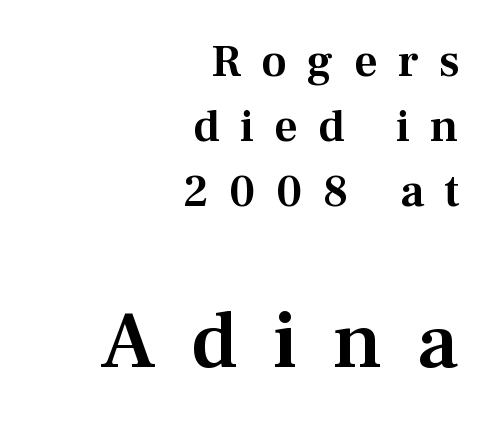
The image shows 80 px serif type, upright; set right-aligned, normal line spacing (1.41x), unusually wide letter spacing (+0.44 em), not underlined; the second (bottom) block is 1.74x larger; medium stroke contrast and a medium x-height.
